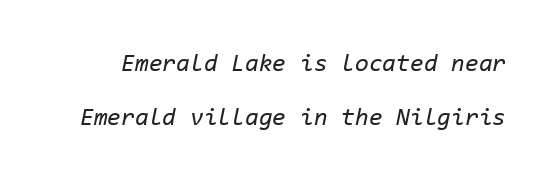
The rendering keeps characters at their native spacing. Characters are canted at an angle relative to the baseline's perpendicular. Counters stay open thanks to moderate or lighter strokes. Summary of vertical rhythm: relaxed, with wide interline spacing. Rule under the text: the space is simply empty.
